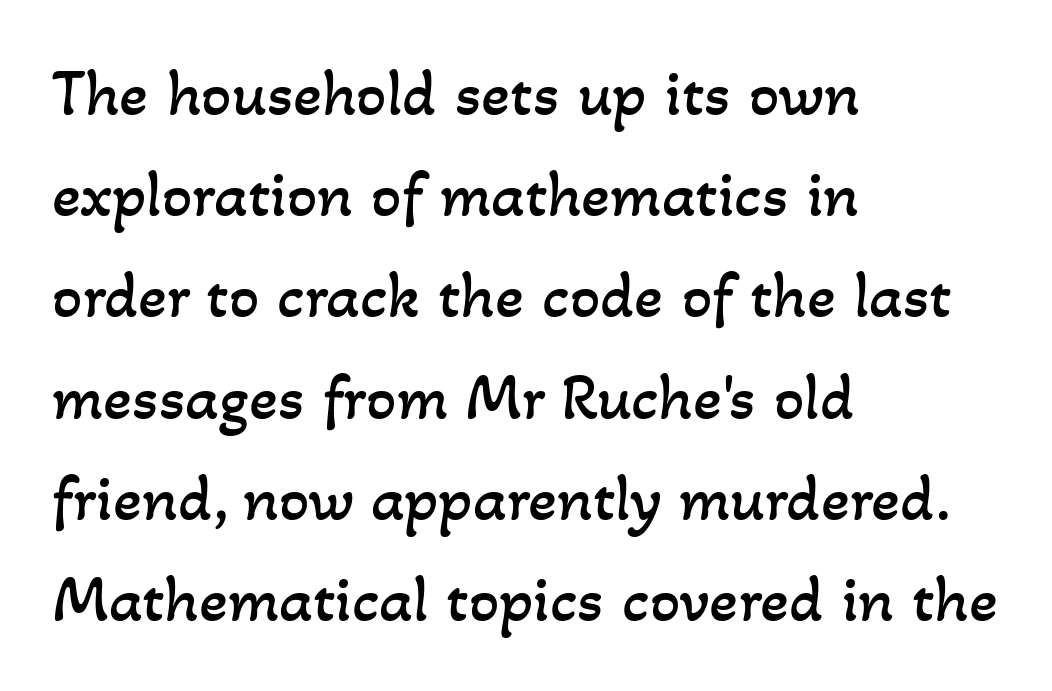
{"bold": "no", "weight": "regular", "width": "normal", "stroke_contrast": "low", "x_height": "small", "monospaced": "no", "underline": "no", "align": "left", "line_spacing": "normal", "line_spacing_ratio": 1.51, "letter_spacing": "normal", "letter_spacing_em": 0.0, "glyph_px": 67}
